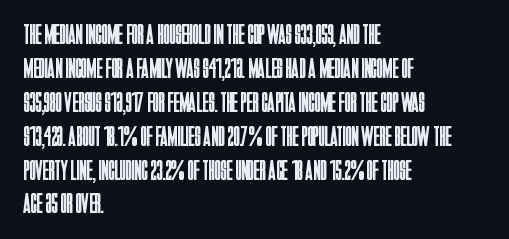
The image shows 28 px regular-weight, condensed sans-serif type, upright; set left-aligned, line spacing 1.21x, normal letter spacing, not underlined; low stroke contrast and a large x-height.
